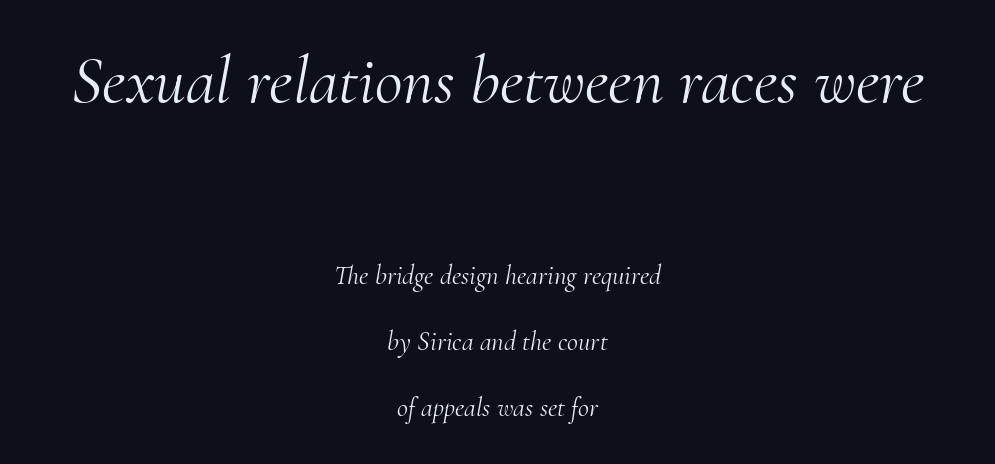
The image shows 68 px light serif type, italic (leaning right); set centered, loose line spacing (2.44x), normal letter spacing, not underlined; the first (top) block is 2.52x larger; medium stroke contrast and a small x-height.
